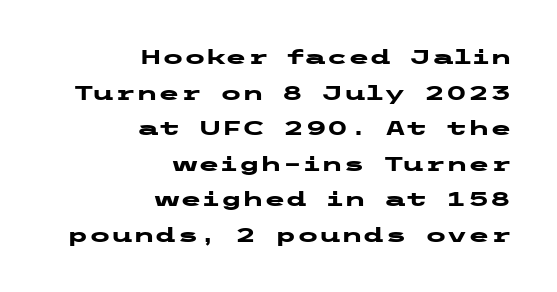
The image shows 20 px bold type, upright; set right-aligned, line spacing 1.78x, normal letter spacing, not underlined.
